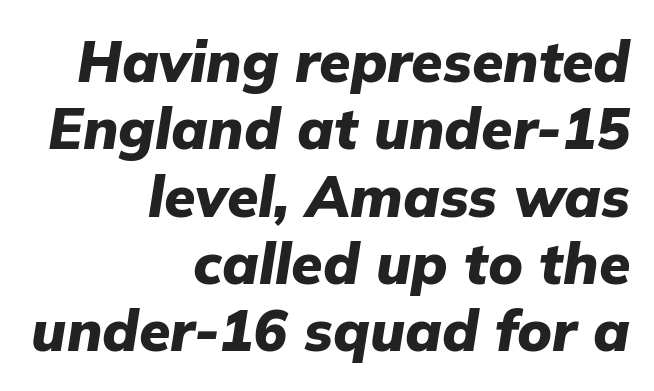
Q: Is the text bold? A: Yes.
Q: Is the text italic (slanted)? A: Yes, it leans right by about 9 degrees.
Q: Is the text underlined? A: No.
Q: How is the paragraph aligned? A: Right-aligned.
Q: Is the spacing between letters normal or unusually wide? A: Normal.
Q: Width (condensed, normal, or wide)? A: Normal.
Q: Stroke contrast? A: Low.
Q: x-height? A: Medium.
Q: Monospaced? A: No.
